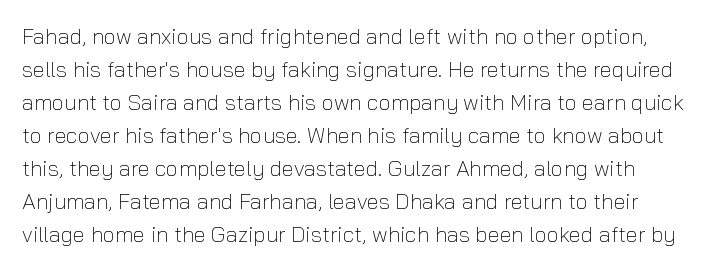
Students, note that the glyphs here touch the page at normal intervals. Descender tails drop into unmarked territory. If you drew a line through each stem, it would be perfectly vertical. These glyphs show unthickened strokes, regular width or finer.
